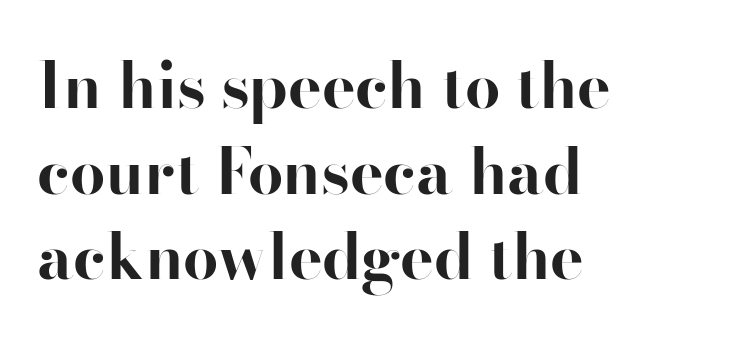
Rendered with straight, roman letterforms. Characters follow at the spacing the type designer built in. Compared with typical paragraphs, the rows here are spaced about the same. Type without underlining.
